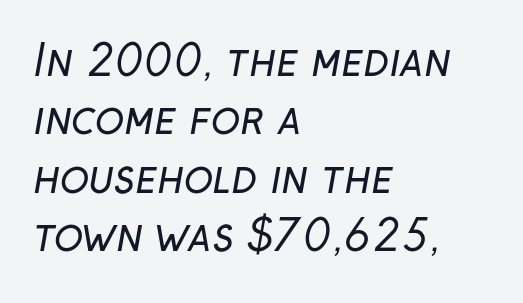
The image shows 43 px regular-weight sans-serif type; set left-aligned, normal line spacing (1.36x), normal letter spacing, not underlined; low stroke contrast and a medium x-height.
